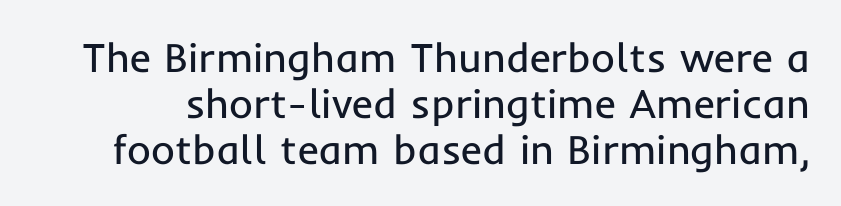
Q: Is the text bold? A: No.
Q: Is the text italic (slanted)? A: No, it is upright.
Q: Is the typeface a serif or a sans-serif typeface? A: Sans-serif.
Q: Is the text underlined? A: No.
Q: Is the spacing between letters normal or unusually wide? A: Normal.
Q: Is the spacing between lines tight, normal or loose? A: Tight.
Q: Width (condensed, normal, or wide)? A: Normal.
Q: Stroke contrast? A: Low.
Q: x-height? A: Medium.
Q: Monospaced? A: No.
